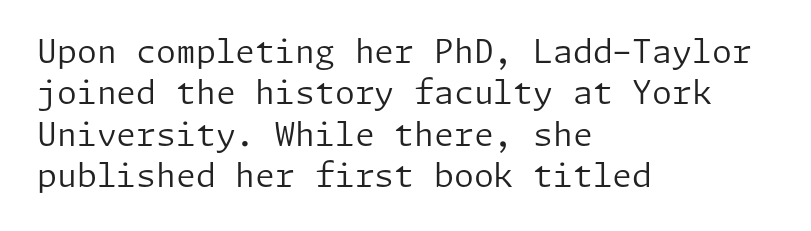
The image shows 32 px regular-weight sans-serif type, upright; set left-aligned, normal line spacing (1.29x), normal letter spacing, not underlined; low stroke contrast and a medium x-height.
